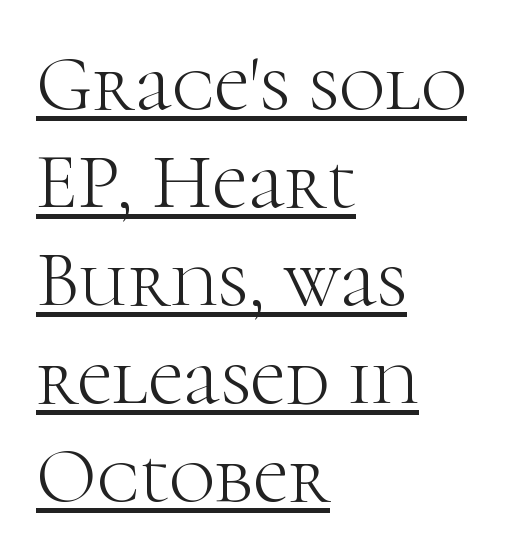
Q: Is the text bold? A: No.
Q: Is the text italic (slanted)? A: No, it is upright.
Q: Is the typeface a serif or a sans-serif typeface? A: Serif.
Q: Is the text underlined? A: Yes.
Q: How is the paragraph aligned? A: Left-aligned.
Q: Is the spacing between letters normal or unusually wide? A: Normal.
Q: Width (condensed, normal, or wide)? A: Normal.
Q: Stroke contrast? A: High.
Q: x-height? A: Medium.
Q: Monospaced? A: No.
